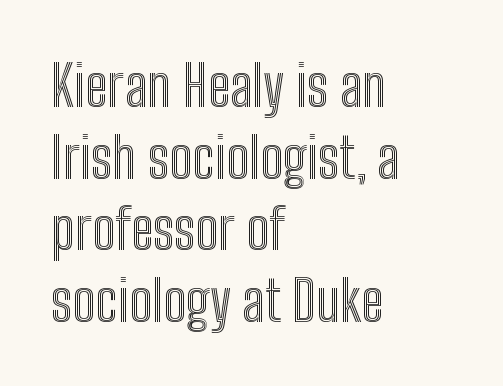
The gaps between neighbouring characters are ordinary and unremarkable. Is this a fixed-width face? No — the glyphs have proportional, varying widths. Leading matches the norm, producing a regular column. Every stem runs plumb, perpendicular to the baseline. Type without underlining.
